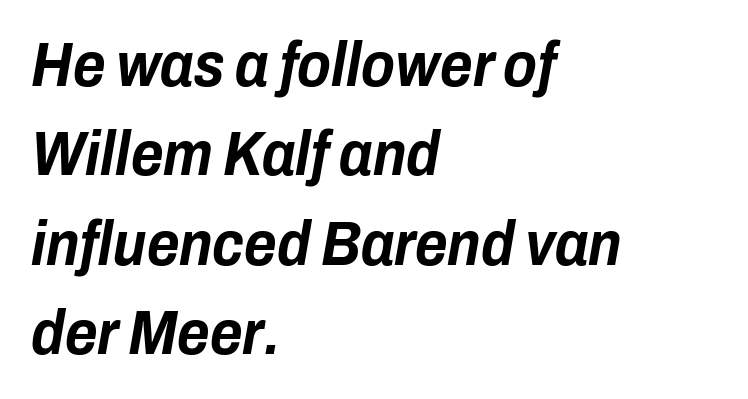
Q: Is the text bold? A: Yes.
Q: Is the text italic (slanted)? A: Yes, it leans right by about 10 degrees.
Q: Is the text underlined? A: No.
Q: How is the paragraph aligned? A: Left-aligned.
Q: Is the spacing between letters normal or unusually wide? A: Normal.
Q: Is the spacing between lines tight, normal or loose? A: Normal.
Q: Width (condensed, normal, or wide)? A: Condensed.
Q: Stroke contrast? A: Low.
Q: x-height? A: Medium.
Q: Monospaced? A: No.
